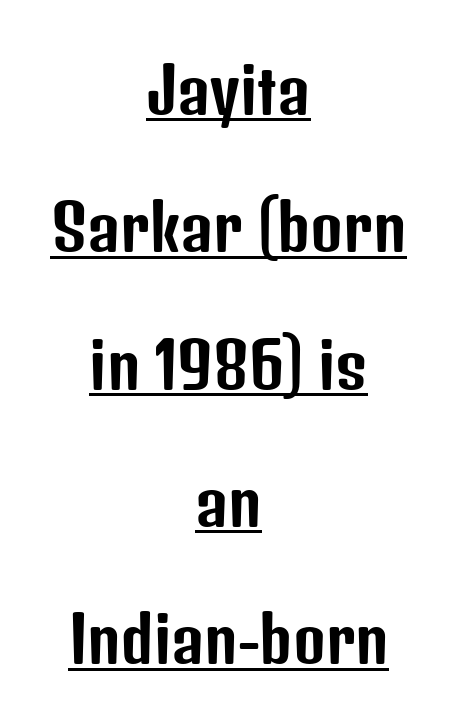
This sample trades compactness for vertical openness between lines. The face used here is rendered with its standard letterfit. The specimen includes a rule beneath the text block's lines. Reading down the block, each line starts at a different indent, mirrored at its end. The rendering uses natural spacing where letterforms have individual widths.
